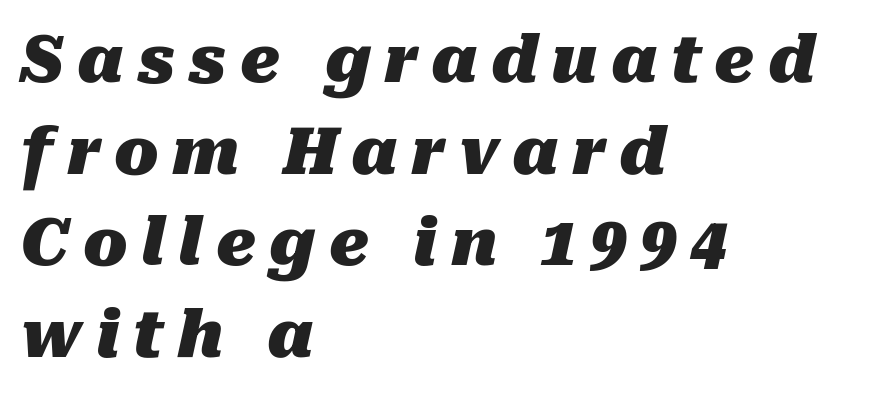
Q: Is the text bold? A: Yes.
Q: Is the text italic (slanted)? A: Yes, it leans right by about 10 degrees.
Q: Is the text underlined? A: No.
Q: How is the paragraph aligned? A: Left-aligned.
Q: Is the spacing between letters normal or unusually wide? A: Unusually wide.
Q: Is the spacing between lines tight, normal or loose? A: Normal.
Q: Width (condensed, normal, or wide)? A: Normal.
Q: Stroke contrast? A: Medium.
Q: x-height? A: Medium.
Q: Monospaced? A: No.
